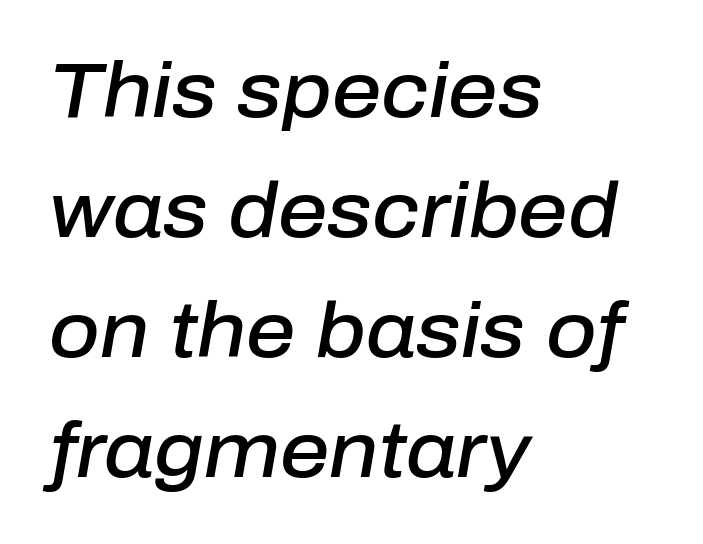
The image shows 77 px semibold type, italic (leaning right); set left-aligned, normal line spacing (1.56x), normal letter spacing, not underlined; low stroke contrast and a medium x-height.
